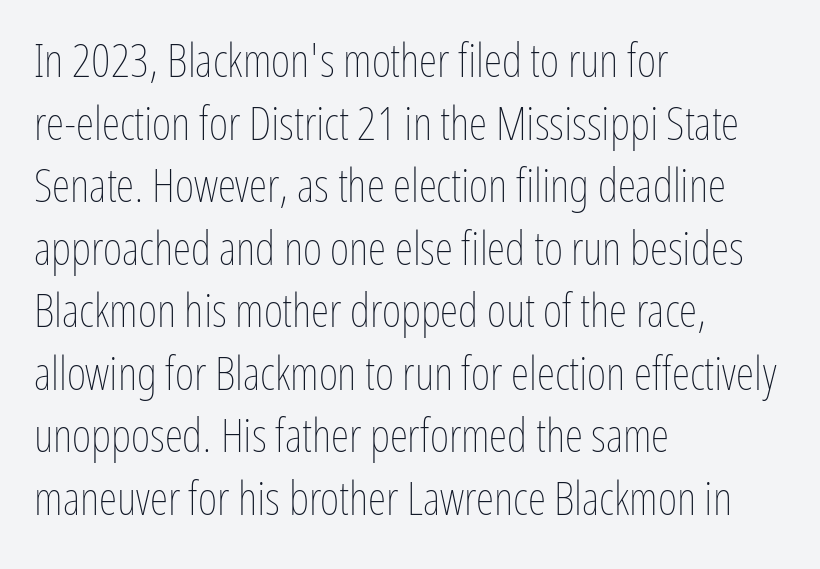
{"italic": "no", "bold": "no", "weight": "thin", "width": "condensed", "stroke_contrast": "low", "x_height": "medium", "monospaced": "no", "underline": "no", "align": "left", "line_spacing": "normal", "line_spacing_ratio": 1.33, "letter_spacing": "normal", "letter_spacing_em": 0.0, "glyph_px": 47}
